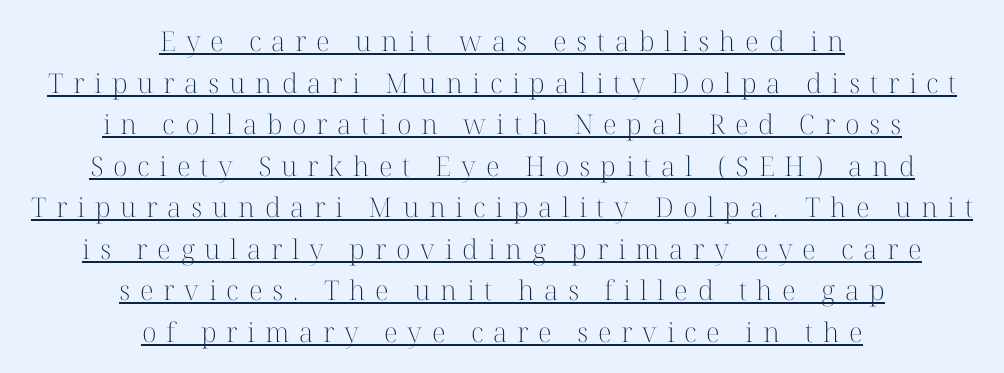
The letterforms sit at book weight or below. This is the regular roman posture of the typeface. The tracking jumps out immediately: characters are airy and widely separated. Like a heading marked for emphasis, these lines bear an underscore.
